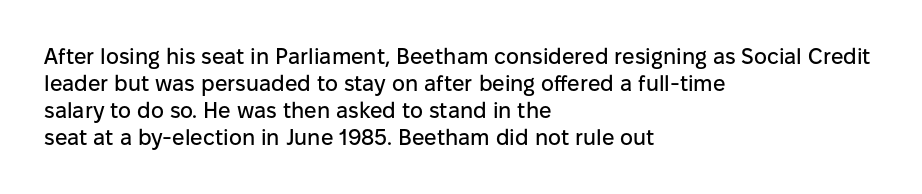
The image shows 22 px text type, upright; set left-aligned, line spacing 1.22x, normal letter spacing, not underlined.
